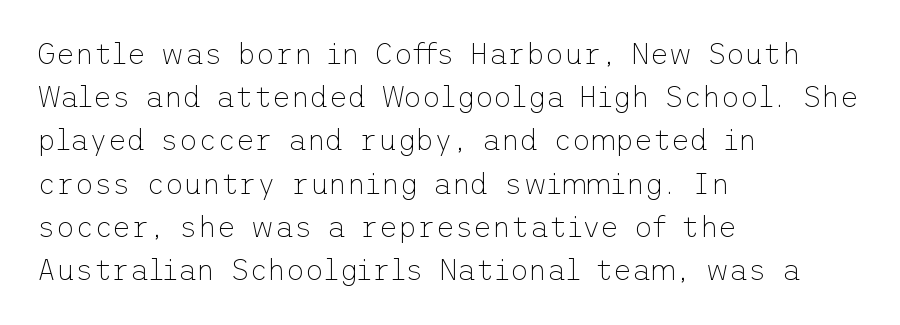
Q: Is the text bold? A: No.
Q: Is the text italic (slanted)? A: No, it is upright.
Q: Is the typeface a serif or a sans-serif typeface? A: Sans-serif.
Q: Is the text underlined? A: No.
Q: How is the paragraph aligned? A: Left-aligned.
Q: Is the spacing between letters normal or unusually wide? A: Normal.
Q: Is the spacing between lines tight, normal or loose? A: Normal.
Q: Width (condensed, normal, or wide)? A: Normal.
Q: Stroke contrast? A: Low.
Q: x-height? A: Medium.
